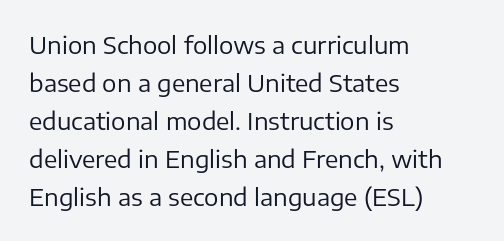
Caption: standard tracking, unaltered. How would I describe the line gaps? Plain and ordinary. Notice how the stems are strictly vertical — no italics here. The typeface has the unassuming heft of standard copy or less. The lines are quadded left.
